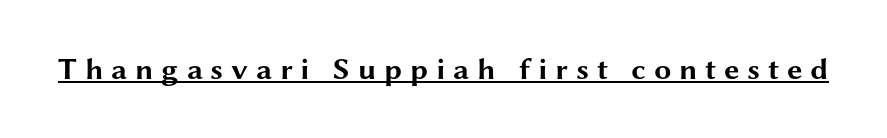
{"serif": "no", "italic": "no", "bold": "yes", "weight": "bold", "width": "wide", "stroke_contrast": "medium", "x_height": "medium", "monospaced": "no", "underline": "yes", "letter_spacing": "wide", "letter_spacing_em": 0.25, "glyph_px": 31}
